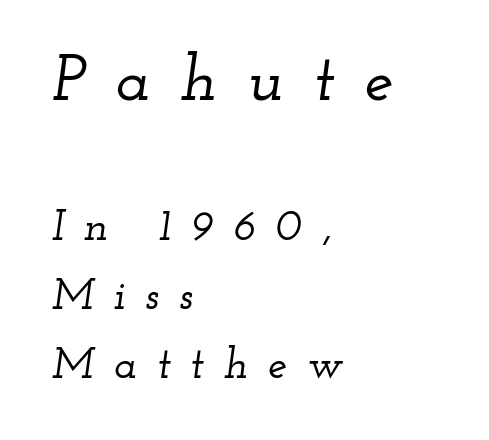
{"serif": "yes", "italic": "yes", "lean": "right", "slant_degrees": 12, "width": "wide", "stroke_contrast": "low", "x_height": "small", "monospaced": "no", "underline": "no", "align": "left", "line_spacing": "normal", "line_spacing_ratio": 1.6, "letter_spacing": "wide", "letter_spacing_em": 0.46, "larger_block": "first", "size_ratio": 1.51, "glyph_px": 65}
